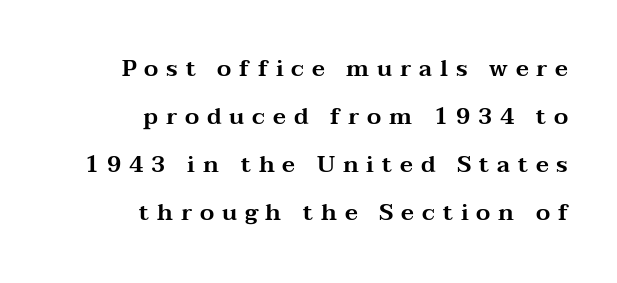
The image shows 23 px text type, upright; set right-aligned, loose line spacing (2.09x), unusually wide letter spacing (+0.34 em), not underlined.
